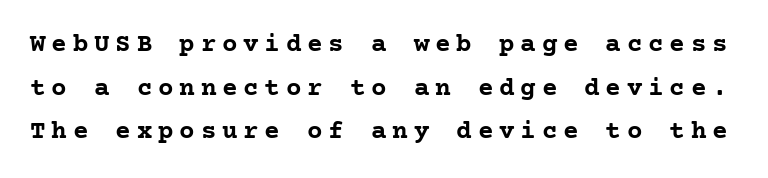
{"italic": "no", "bold": "yes", "underline": "no", "line_spacing": "normal", "line_spacing_ratio": 1.68, "letter_spacing": "wide", "letter_spacing_em": 0.22, "glyph_px": 26}
